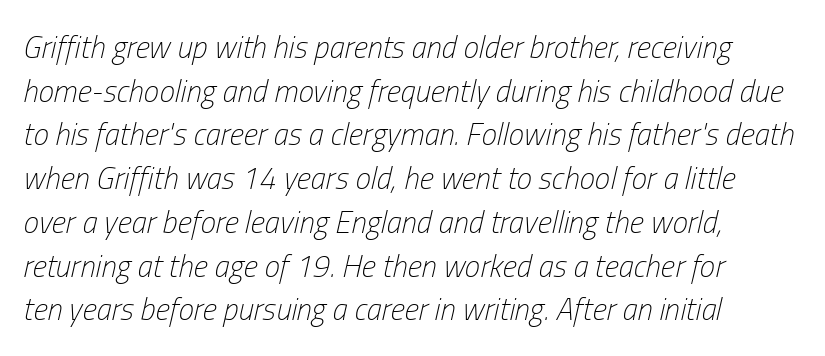
{"italic": "yes", "lean": "right", "slant_degrees": 13, "bold": "no", "weight": "light", "width": "condensed", "stroke_contrast": "low", "x_height": "medium", "monospaced": "no", "underline": "no", "align": "left", "line_spacing": "normal", "line_spacing_ratio": 1.41, "letter_spacing": "normal", "letter_spacing_em": 0.0, "glyph_px": 31}
